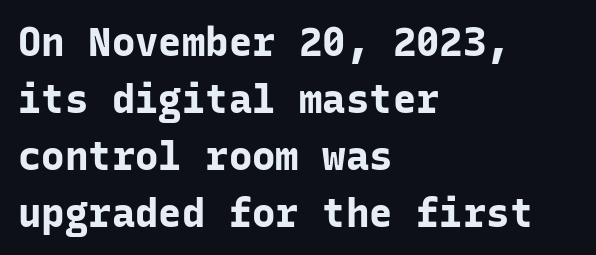
Posture: upright roman. Underline: absent. Is the type bold? Yes — the strokes are clearly thick and heavy. The lines sit at an ordinary, default distance from one another. A typesetter would call this monospace, since all characters share one set width. The ragged edge is on the right, which tells us the setting is flush left.
